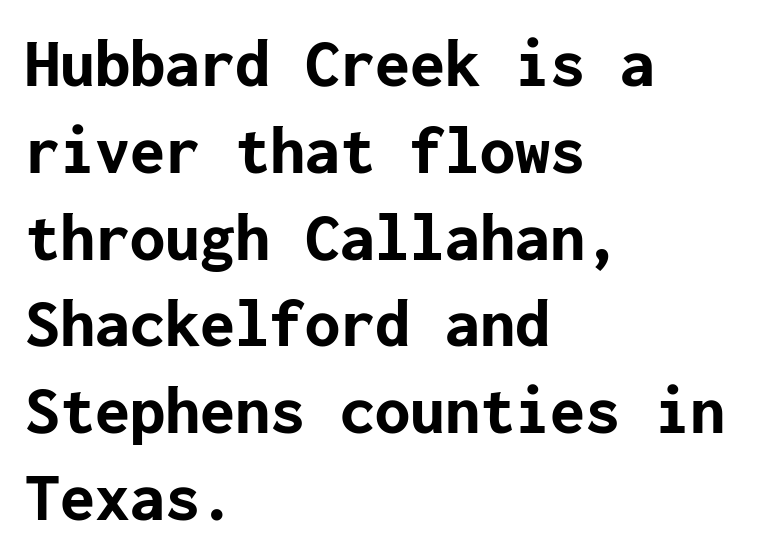
{"serif": "no", "italic": "no", "bold": "yes", "weight": "bold", "width": "normal", "stroke_contrast": "low", "x_height": "medium", "underline": "no", "align": "left", "line_spacing_ratio": 1.24, "letter_spacing": "normal", "letter_spacing_em": 0.0, "glyph_px": 70}
